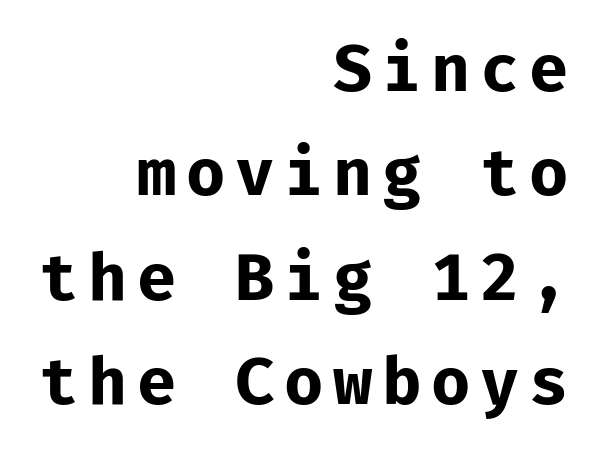
Q: Is the text bold? A: Yes.
Q: Is the text italic (slanted)? A: No, it is upright.
Q: Is the typeface a serif or a sans-serif typeface? A: Sans-serif.
Q: Is the text underlined? A: No.
Q: How is the paragraph aligned? A: Right-aligned.
Q: Is the spacing between lines tight, normal or loose? A: Normal.
Q: Width (condensed, normal, or wide)? A: Normal.
Q: Stroke contrast? A: Low.
Q: x-height? A: Medium.
